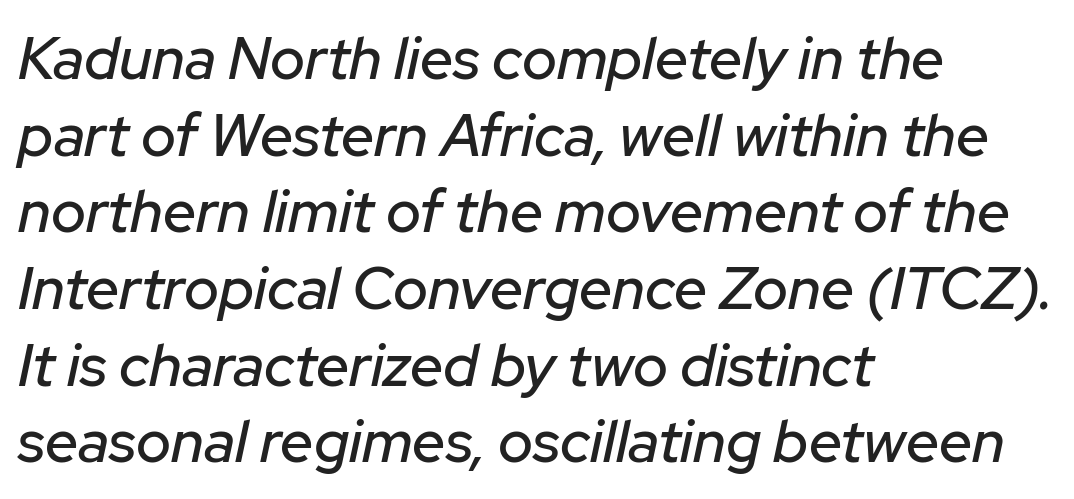
{"italic": "yes", "lean": "right", "slant_degrees": 12, "width": "normal", "stroke_contrast": "low", "x_height": "medium", "monospaced": "no", "underline": "no", "align": "left", "line_spacing": "normal", "line_spacing_ratio": 1.3, "letter_spacing": "normal", "letter_spacing_em": 0.0, "glyph_px": 59}
